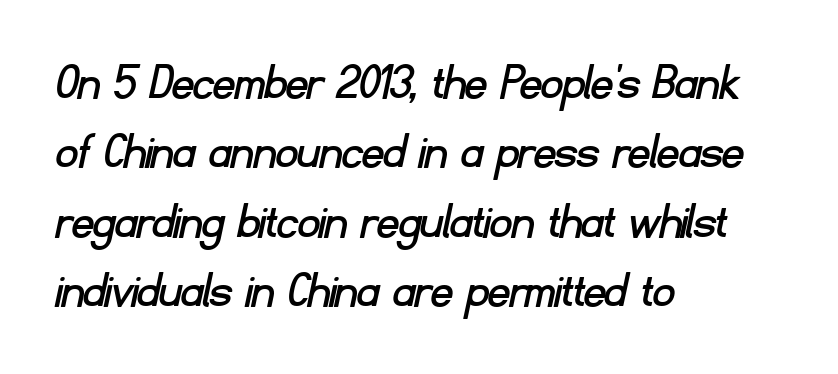
{"serif": "no", "width": "normal", "stroke_contrast": "low", "x_height": "small", "monospaced": "no", "underline": "no", "align": "left", "line_spacing": "normal", "line_spacing_ratio": 1.31, "letter_spacing": "normal", "letter_spacing_em": 0.0, "glyph_px": 53}
